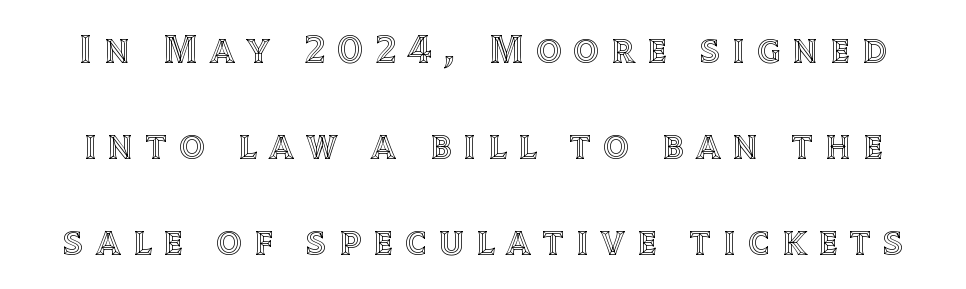
The image shows 40 px text type, upright; set loose line spacing (2.4x), unusually wide letter spacing (+0.31 em), not underlined; a large x-height.
